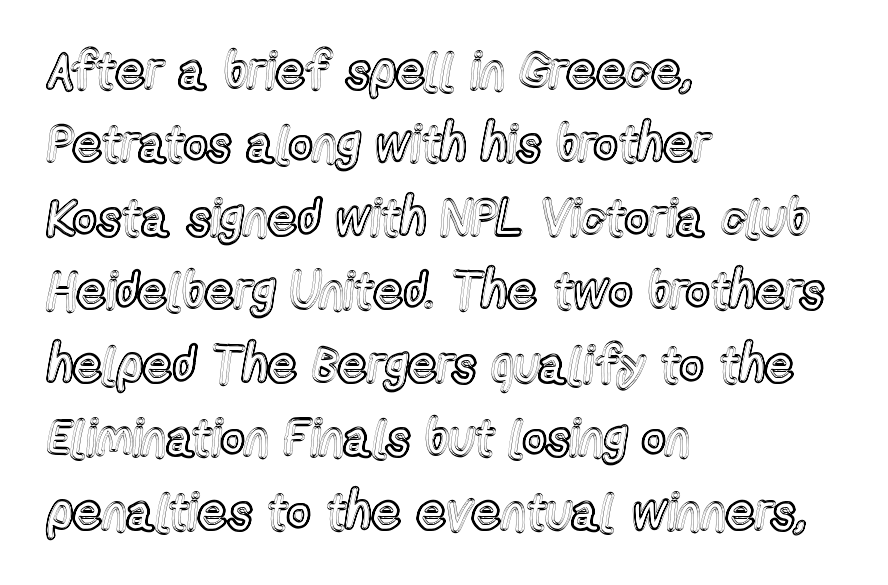
The leading is moderate, giving the passage an even texture. Default kerning and tracking; the words read as compact shapes. Nobody drew a line under any word here. The rendering uses natural spacing where letterforms have individual widths. Left-aligned paragraph, ragged on the right.
